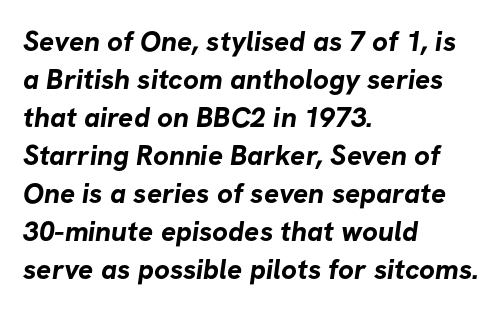
Q: Is the text bold? A: Yes.
Q: Is the typeface a serif or a sans-serif typeface? A: Sans-serif.
Q: Is the text underlined? A: No.
Q: How is the paragraph aligned? A: Left-aligned.
Q: Is the spacing between letters normal or unusually wide? A: Normal.
Q: Is the spacing between lines tight, normal or loose? A: Normal.
Q: Width (condensed, normal, or wide)? A: Normal.
Q: Stroke contrast? A: Low.
Q: x-height? A: Medium.
Q: Monospaced? A: No.
